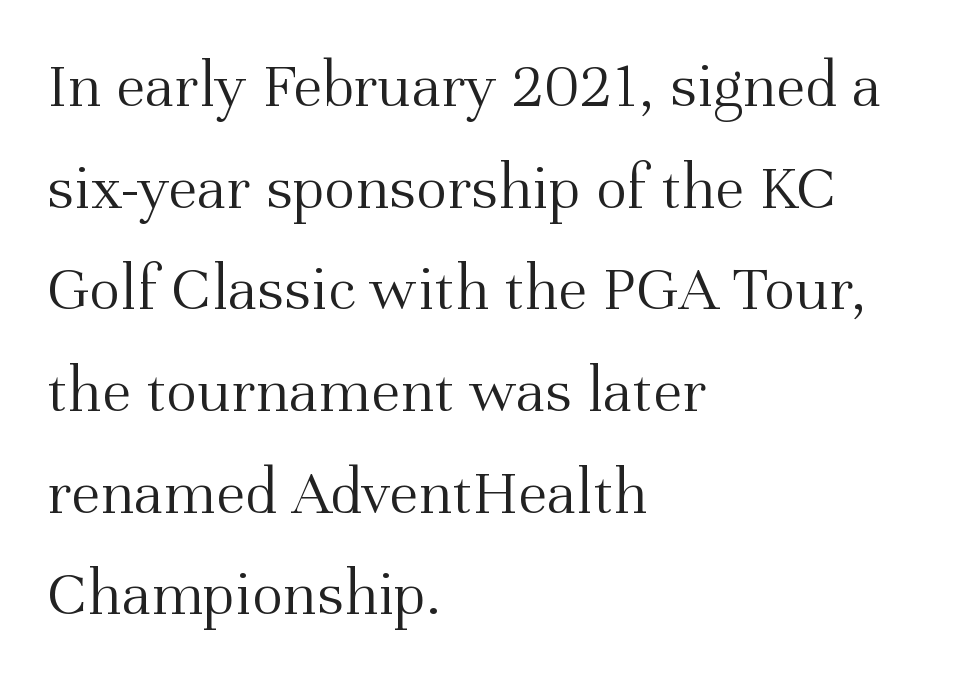
{"serif": "yes", "italic": "no", "bold": "no", "weight": "light", "width": "normal", "stroke_contrast": "medium", "x_height": "medium", "monospaced": "no", "underline": "no", "align": "left", "line_spacing": "normal", "line_spacing_ratio": 1.54, "letter_spacing": "normal", "letter_spacing_em": 0.0, "glyph_px": 66}
